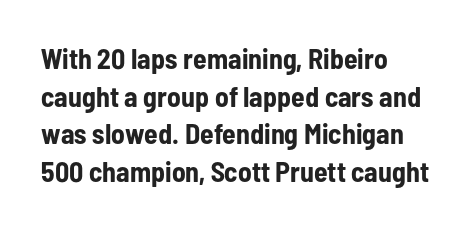
The image shows 28 px bold, condensed sans-serif type, upright; set left-aligned, normal line spacing (1.34x), normal letter spacing, not underlined; low stroke contrast and a medium x-height.
